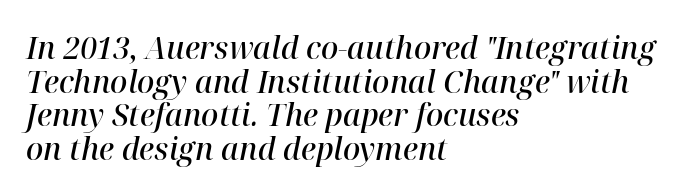
The image shows 30 px semibold serif type, italic (leaning right); set left-aligned, tight line spacing (1.12x), normal letter spacing, not underlined; high stroke contrast and a medium x-height.
